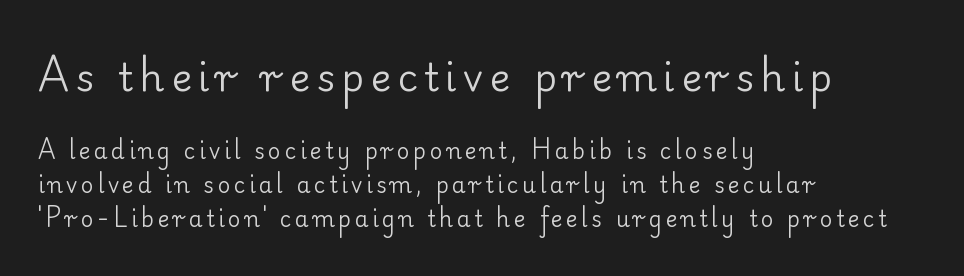
The image shows 39 px regular-weight serif type, upright; set left-aligned, normal line spacing (1.54x), not underlined; the first (top) block is 1.77x larger; low stroke contrast and a small x-height.
